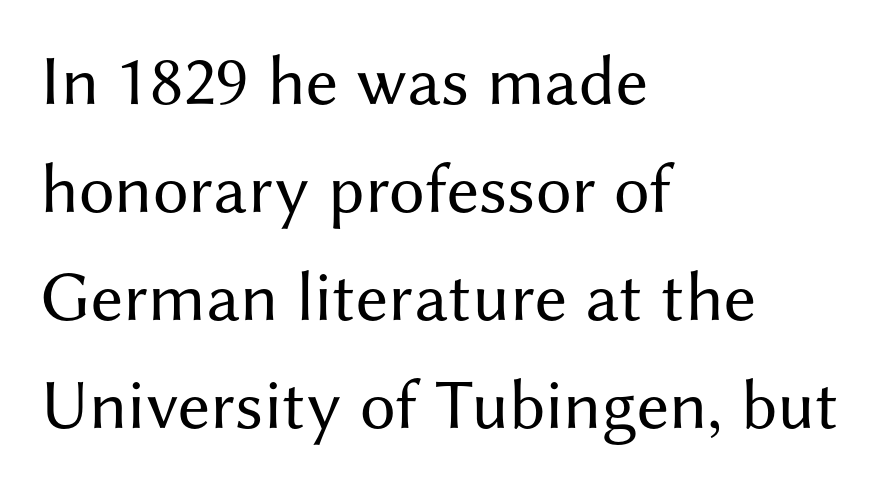
The image shows 71 px regular-weight sans-serif type, upright; set left-aligned, normal line spacing (1.52x), normal letter spacing, not underlined; medium stroke contrast and a medium x-height.
